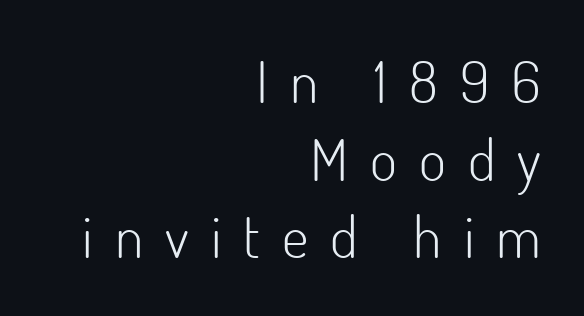
The image shows 58 px light sans-serif type, upright; set right-aligned, normal line spacing (1.34x), unusually wide letter spacing (+0.38 em), not underlined; low stroke contrast and a small x-height.
